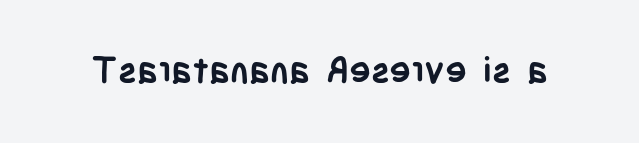
The baseline area is clear. What weight is shown? A full bold with thick strokes. Notice how the stems are strictly vertical — no italics here. Do the characters align in a grid? No, the font is proportional.
